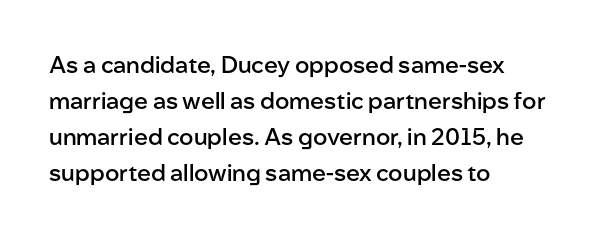
Q: Is the text bold? A: Semi-bold.
Q: Is the text italic (slanted)? A: No, it is upright.
Q: Is the text underlined? A: No.
Q: How is the paragraph aligned? A: Left-aligned.
Q: Is the spacing between letters normal or unusually wide? A: Normal.
Q: Is the spacing between lines tight, normal or loose? A: Normal.
